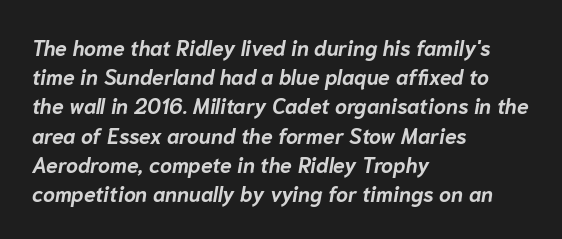
Evenly set lines give the paragraph a standard silhouette. Quick note: italic. The glyphs have the mass of a bold cut. The compositor pushed each line to the left boundary. A typesetter would call this zero additional tracking.
